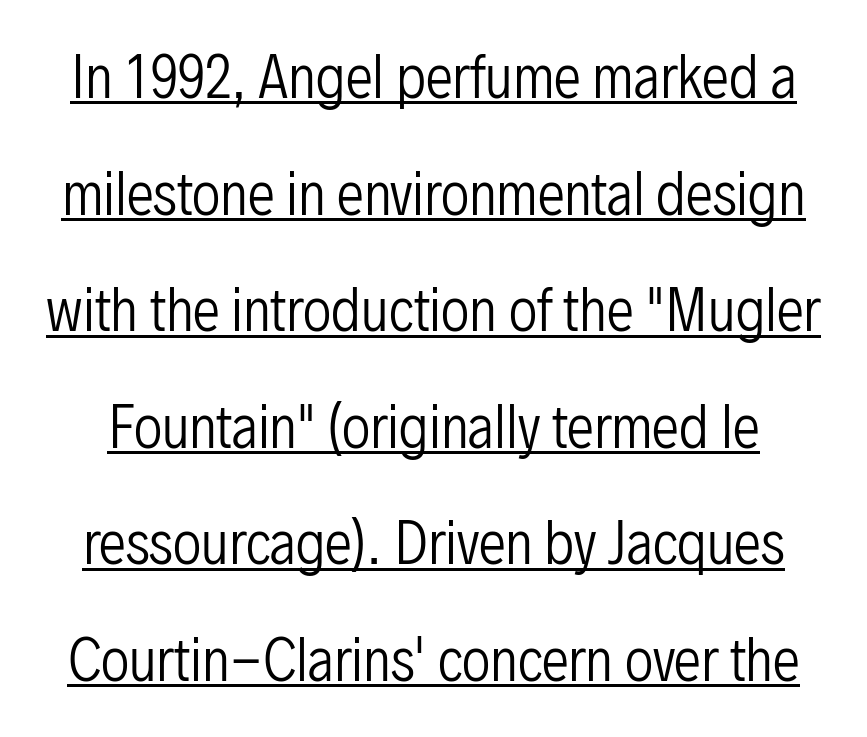
Q: Is the text bold? A: No.
Q: Is the text italic (slanted)? A: No, it is upright.
Q: Is the typeface a serif or a sans-serif typeface? A: Sans-serif.
Q: Is the text underlined? A: Yes.
Q: Is the spacing between letters normal or unusually wide? A: Normal.
Q: Is the spacing between lines tight, normal or loose? A: Loose.
Q: Width (condensed, normal, or wide)? A: Condensed.
Q: Stroke contrast? A: Low.
Q: x-height? A: Medium.
Q: Monospaced? A: No.
